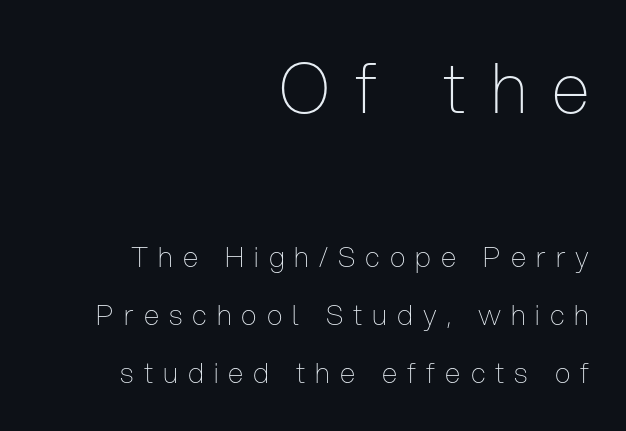
Q: Is the text bold? A: No.
Q: Is the text italic (slanted)? A: No, it is upright.
Q: Is the typeface a serif or a sans-serif typeface? A: Sans-serif.
Q: Is the text underlined? A: No.
Q: How is the paragraph aligned? A: Right-aligned.
Q: Is the spacing between letters normal or unusually wide? A: Unusually wide.
Q: Is the spacing between lines tight, normal or loose? A: Loose.
Q: Which block of text is set in a larger size, the first (top) or the second (bottom)? A: The first (top) one.
Q: Width (condensed, normal, or wide)? A: Condensed.
Q: Stroke contrast? A: Low.
Q: x-height? A: Medium.
Q: Monospaced? A: No.
